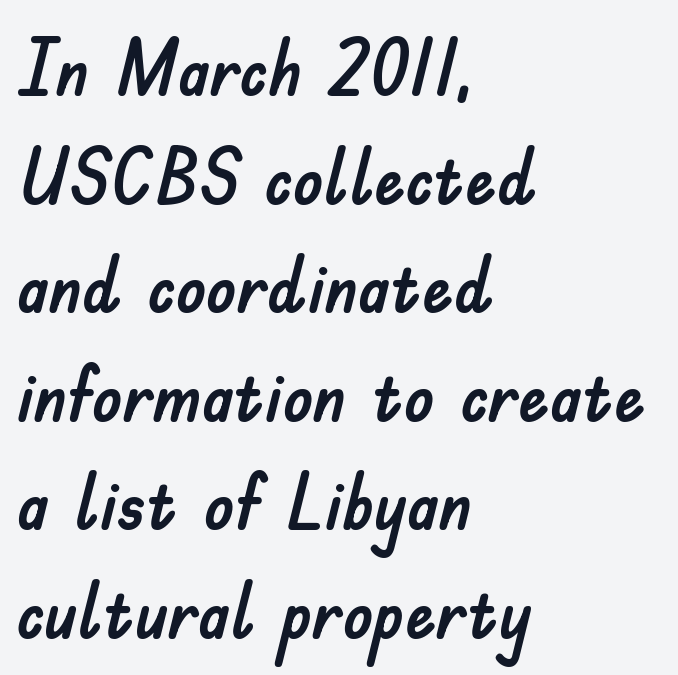
Reading down the block, your eye returns to a fixed left position each line. No extra tracking has been applied to these lines. If you measured baseline to baseline, you'd find a middling distance. Varying glyph widths throughout — classic text-font behaviour.
